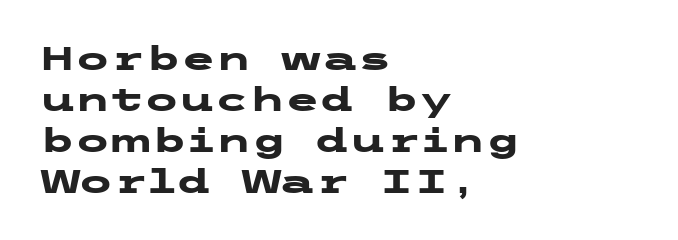
The image shows 32 px heavy, wide sans-serif type, upright; set left-aligned, normal line spacing (1.28x), normal letter spacing, not underlined; low stroke contrast and a medium x-height.
